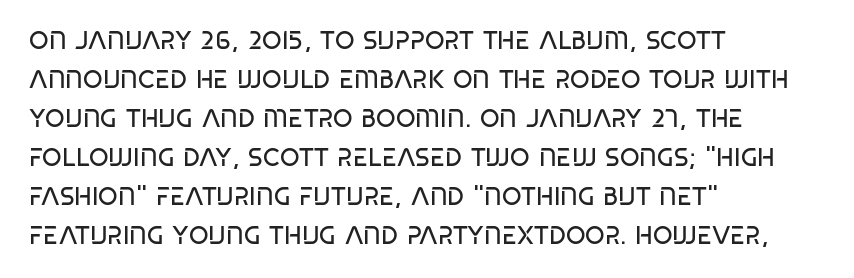
{"bold": "no", "underline": "no", "align": "left", "line_spacing": "normal", "line_spacing_ratio": 1.56, "letter_spacing": "normal", "letter_spacing_em": 0.0, "glyph_px": 25}
